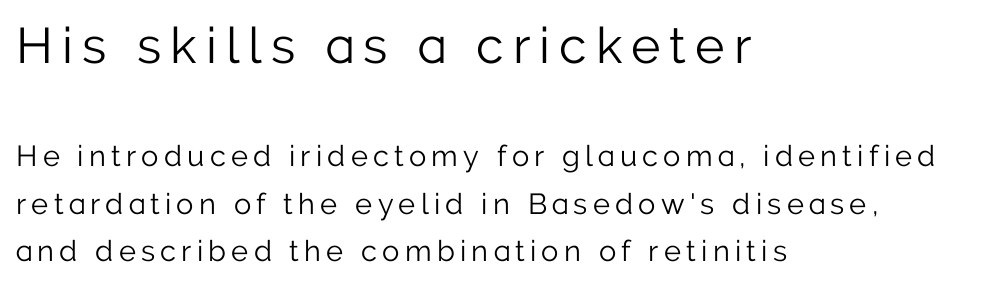
Every stem runs plumb, perpendicular to the baseline. Nobody drew a line under any word here. These two chunks differ in scale, with the top chunk taking the larger measure. The strokes are not fattened; the text isn't bold.
